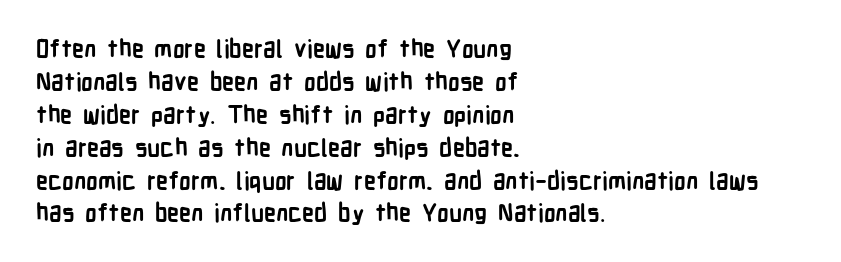
Q: Is the text bold? A: Yes.
Q: Is the text italic (slanted)? A: No, it is upright.
Q: Is the text underlined? A: No.
Q: How is the paragraph aligned? A: Left-aligned.
Q: Is the spacing between letters normal or unusually wide? A: Normal.
Q: Is the spacing between lines tight, normal or loose? A: Normal.
